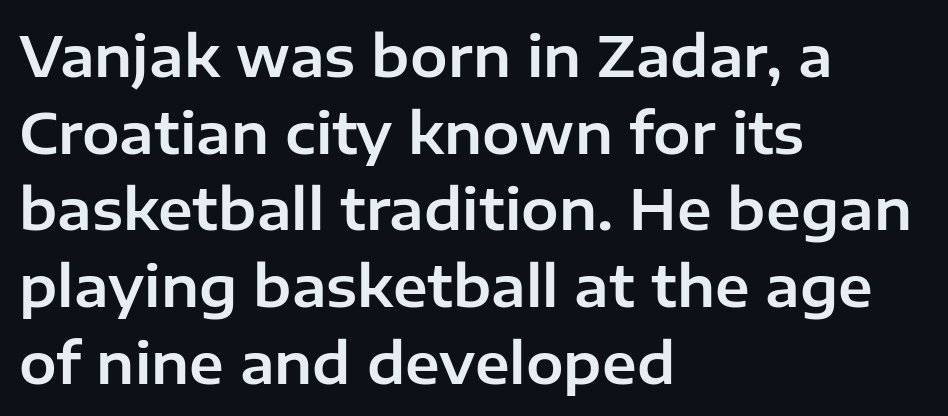
{"serif": "no", "italic": "no", "width": "normal", "stroke_contrast": "low", "x_height": "medium", "monospaced": "no", "underline": "no", "align": "left", "line_spacing": "normal", "line_spacing_ratio": 1.37, "letter_spacing": "normal", "letter_spacing_em": 0.0, "glyph_px": 56}
